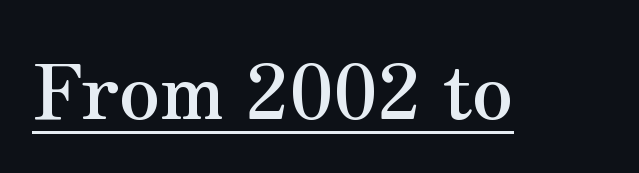
Every stem runs plumb, perpendicular to the baseline. The passage shown is typed in a proportional face where columns would drift. You can see a thin bar hugging the bottom of the glyphs. The passage shown has conventional tracking throughout. Is this a sans? No — the strokes have serifs.
